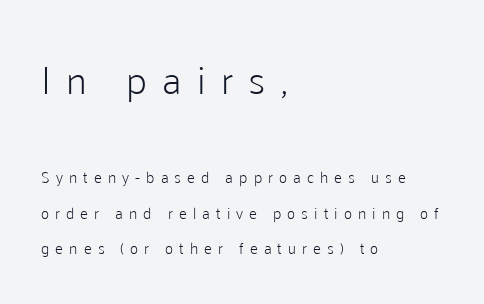
{"serif": "no", "italic": "no", "bold": "no", "weight": "light", "width": "normal", "stroke_contrast": "low", "x_height": "medium", "monospaced": "no", "underline": "no", "align": "left", "line_spacing": "loose", "line_spacing_ratio": 2.21, "letter_spacing": "wide", "letter_spacing_em": 0.38, "larger_block": "first", "size_ratio": 2.5, "glyph_px": 40}
